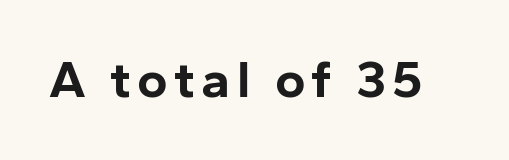
Unmarked baselines from the first word to the last. No italicization has been applied; the sample stays upright. This sample has the flowing, uneven cadence of proportional lettering. Stroke thickness is high; the sample reads as a true bold. Grotesque or geometric, the face here clearly has no serifs.
